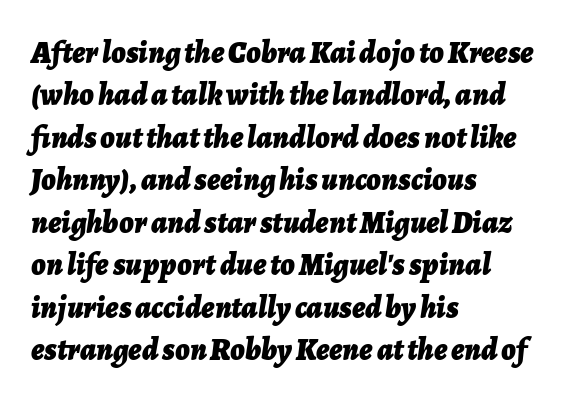
The image shows 31 px bold type, italic (leaning right); set left-aligned, normal line spacing (1.37x), normal letter spacing, not underlined; low stroke contrast and a medium x-height.
